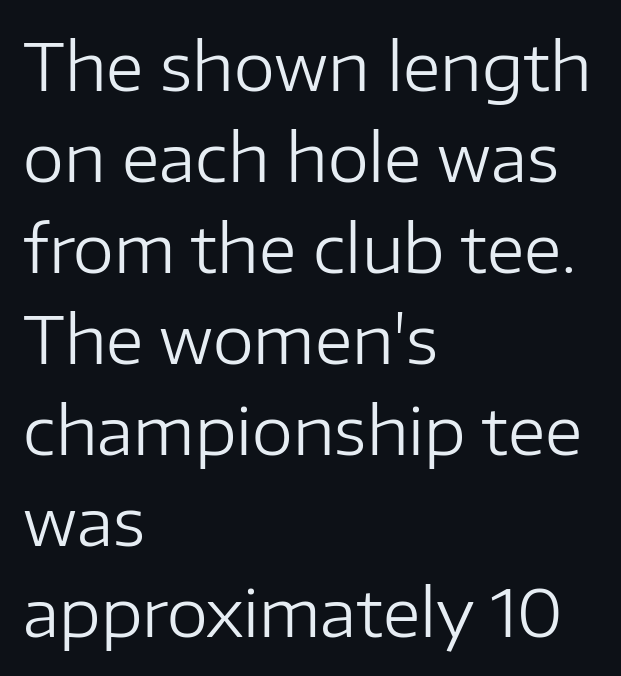
{"serif": "no", "italic": "no", "bold": "no", "weight": "regular", "width": "normal", "stroke_contrast": "low", "x_height": "medium", "monospaced": "no", "underline": "no", "align": "left", "line_spacing": "normal", "line_spacing_ratio": 1.38, "letter_spacing": "normal", "letter_spacing_em": 0.0, "glyph_px": 66}
